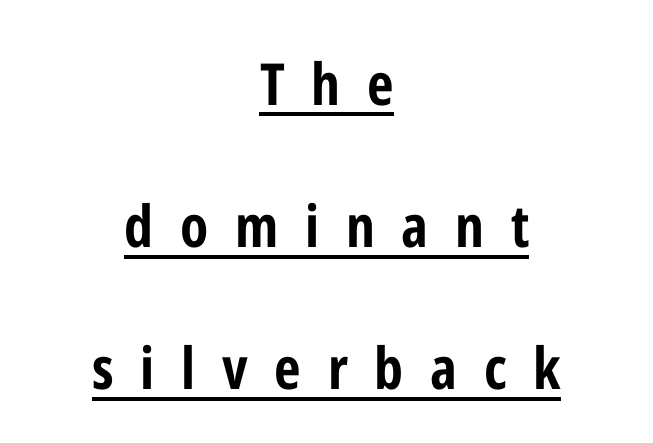
{"serif": "no", "italic": "no", "bold": "yes", "weight": "bold", "width": "condensed", "stroke_contrast": "low", "x_height": "medium", "monospaced": "no", "underline": "yes", "align": "center", "line_spacing": "loose", "line_spacing_ratio": 2.45, "letter_spacing": "wide", "letter_spacing_em": 0.46, "glyph_px": 58}
